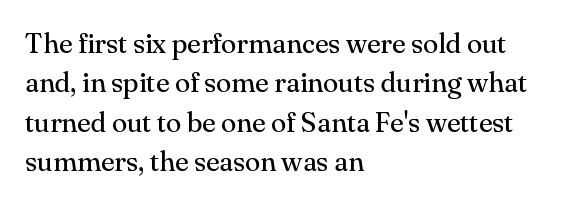
The image shows 28 px regular-weight serif type, upright; set left-aligned, normal line spacing (1.41x), normal letter spacing, not underlined; medium stroke contrast and a small x-height.
